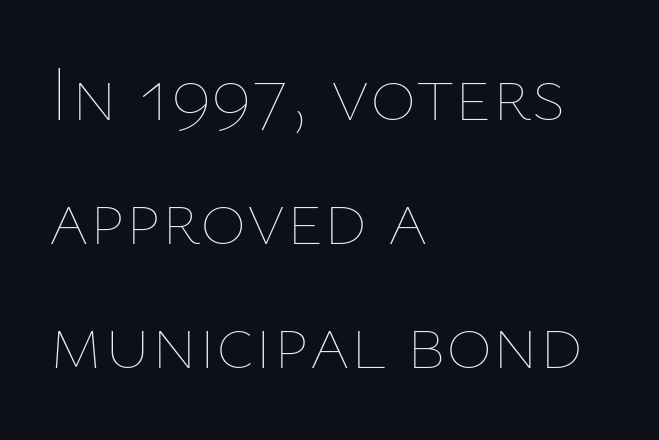
Q: Is the text bold? A: No.
Q: Is the text italic (slanted)? A: No, it is upright.
Q: Is the text underlined? A: No.
Q: How is the paragraph aligned? A: Left-aligned.
Q: Is the spacing between letters normal or unusually wide? A: Normal.
Q: Is the spacing between lines tight, normal or loose? A: Normal.
Q: Width (condensed, normal, or wide)? A: Normal.
Q: Stroke contrast? A: Low.
Q: x-height? A: Medium.
Q: Monospaced? A: No.
